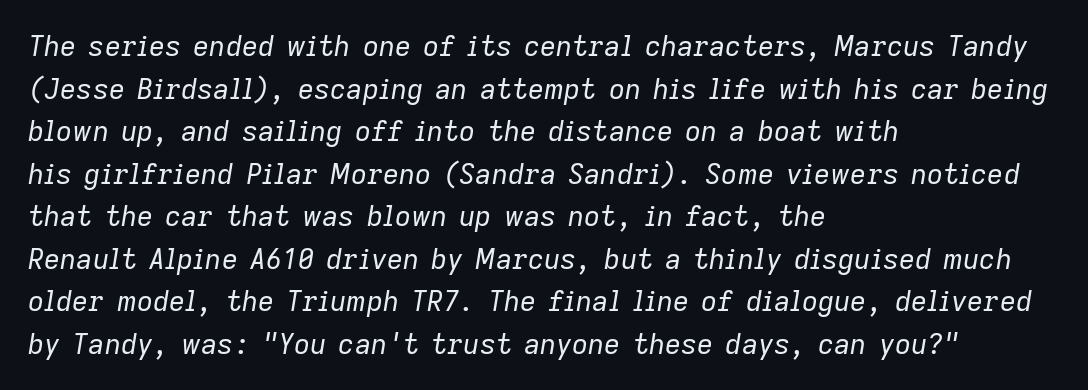
Horizontally, the lines are justified to the leading edge only. The face used here is proportionally spaced, like ordinary book or web type. The rendering keeps characters at their native spacing. The strokes are not fattened; the text isn't bold. A normal amount of white space separates one row of letters from the next. Words float on clear page, feet unadorned.
